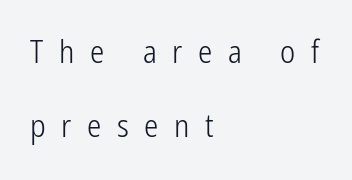
Q: Is the text bold? A: No.
Q: Is the text italic (slanted)? A: No, it is upright.
Q: Is the typeface a serif or a sans-serif typeface? A: Sans-serif.
Q: Is the text underlined? A: No.
Q: How is the paragraph aligned? A: Left-aligned.
Q: Is the spacing between letters normal or unusually wide? A: Unusually wide.
Q: Is the spacing between lines tight, normal or loose? A: Loose.
Q: Width (condensed, normal, or wide)? A: Condensed.
Q: Stroke contrast? A: Low.
Q: x-height? A: Medium.
Q: Monospaced? A: No.
